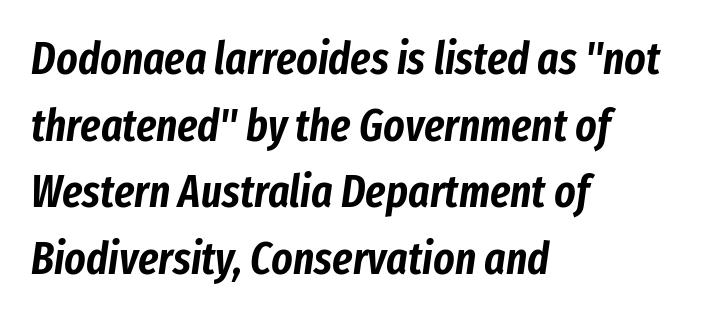
Style check: oblique. Visually the block forms a straight wall on the left and a jagged coastline on the right. Looks like regular typesetting: each glyph gets only the width it needs. Has an underline been added? It has not.
